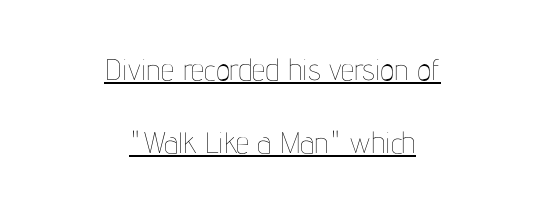
Q: Is the text bold? A: No.
Q: Is the text italic (slanted)? A: No, it is upright.
Q: Is the text underlined? A: Yes.
Q: How is the paragraph aligned? A: Centered.
Q: Is the spacing between letters normal or unusually wide? A: Normal.
Q: Is the spacing between lines tight, normal or loose? A: Loose.
Q: Width (condensed, normal, or wide)? A: Condensed.
Q: Stroke contrast? A: Low.
Q: x-height? A: Medium.
Q: Monospaced? A: No.
